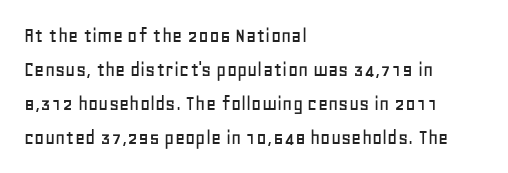
Inter-character spacing is left at the font's built-in metrics. A bare baseline throughout the passage. The typography opts for an upright posture over an oblique one. Casual observation: everything's shoved over to the left.
